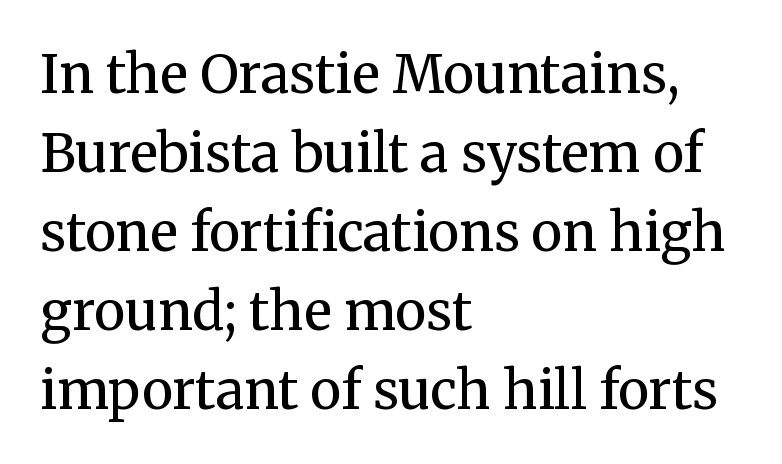
A normal amount of white space separates one row of letters from the next. The glyphs in this specimen are seriffed. Each word holds together tightly as a unit, with standard inter-letter gaps. Horizontal alignment here is leftward, the default for most running prose.
